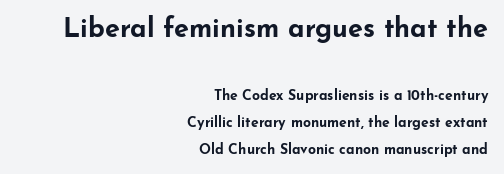
Q: Is the text bold? A: Yes.
Q: Is the text italic (slanted)? A: No, it is upright.
Q: Is the text underlined? A: No.
Q: How is the paragraph aligned? A: Right-aligned.
Q: Is the spacing between letters normal or unusually wide? A: Normal.
Q: Is the spacing between lines tight, normal or loose? A: Loose.
Q: Which block of text is set in a larger size, the first (top) or the second (bottom)? A: The first (top) one.
